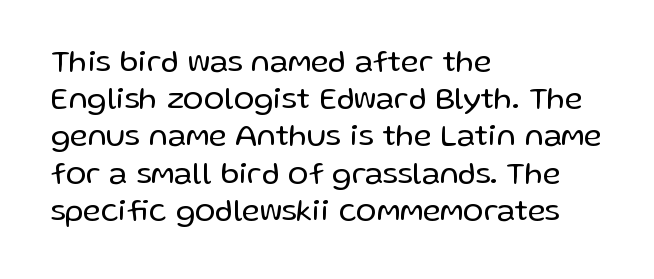
Q: Is the text bold? A: No.
Q: Is the text italic (slanted)? A: No, it is upright.
Q: Is the typeface a serif or a sans-serif typeface? A: Sans-serif.
Q: Is the text underlined? A: No.
Q: How is the paragraph aligned? A: Left-aligned.
Q: Is the spacing between letters normal or unusually wide? A: Normal.
Q: Width (condensed, normal, or wide)? A: Normal.
Q: Stroke contrast? A: Low.
Q: x-height? A: Medium.
Q: Monospaced? A: No.
